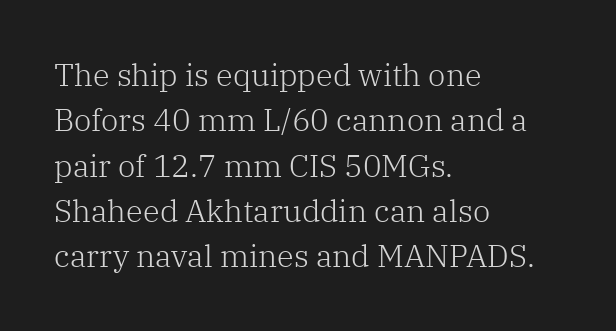
{"serif": "yes", "italic": "no", "bold": "no", "weight": "light", "width": "normal", "stroke_contrast": "low", "x_height": "medium", "monospaced": "no", "underline": "no", "align": "left", "line_spacing": "normal", "line_spacing_ratio": 1.46, "letter_spacing": "normal", "letter_spacing_em": 0.0, "glyph_px": 31}
